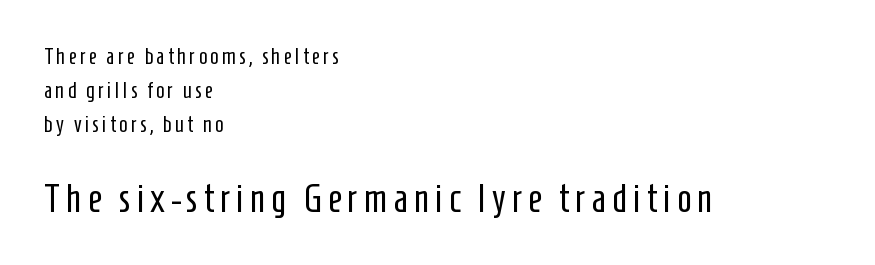
The image shows 39 px regular-weight, condensed sans-serif type, upright; set left-aligned, normal line spacing (1.55x), not underlined; the second (bottom) block is 1.77x larger; low stroke contrast and a medium x-height.
